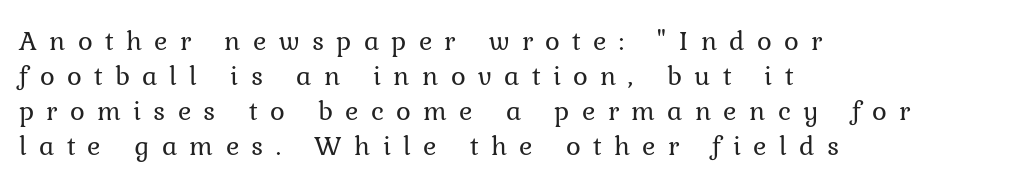
{"serif": "yes", "italic": "no", "bold": "no", "weight": "regular", "width": "normal", "stroke_contrast": "low", "x_height": "medium", "monospaced": "no", "underline": "no", "align": "left", "line_spacing": "normal", "line_spacing_ratio": 1.25, "letter_spacing": "wide", "letter_spacing_em": 0.44, "glyph_px": 28}
